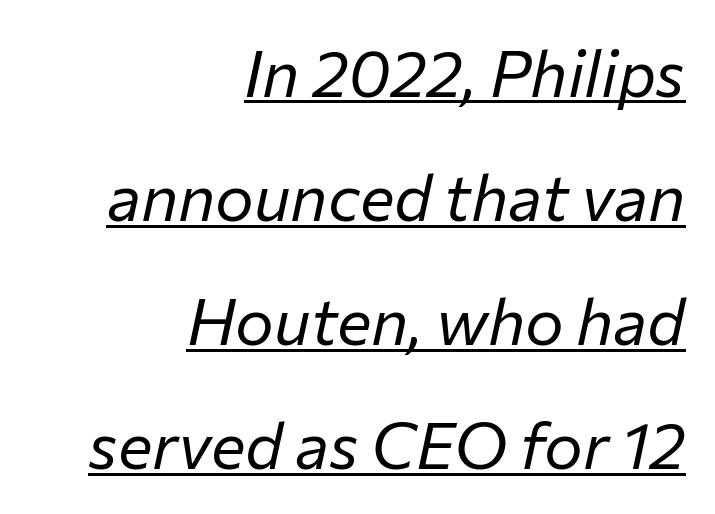
Q: Is the text bold? A: No.
Q: Is the text italic (slanted)? A: Yes, it leans right by about 12 degrees.
Q: Is the text underlined? A: Yes.
Q: How is the paragraph aligned? A: Right-aligned.
Q: Is the spacing between letters normal or unusually wide? A: Normal.
Q: Is the spacing between lines tight, normal or loose? A: Loose.
Q: Width (condensed, normal, or wide)? A: Normal.
Q: Stroke contrast? A: Low.
Q: x-height? A: Medium.
Q: Monospaced? A: No.
